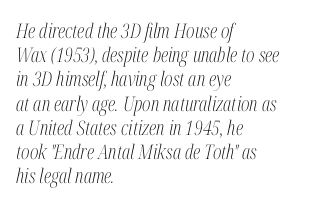
Q: Is the text bold? A: No.
Q: Is the text italic (slanted)? A: Yes, it leans right by about 12 degrees.
Q: Is the text underlined? A: No.
Q: How is the paragraph aligned? A: Left-aligned.
Q: Is the spacing between letters normal or unusually wide? A: Normal.
